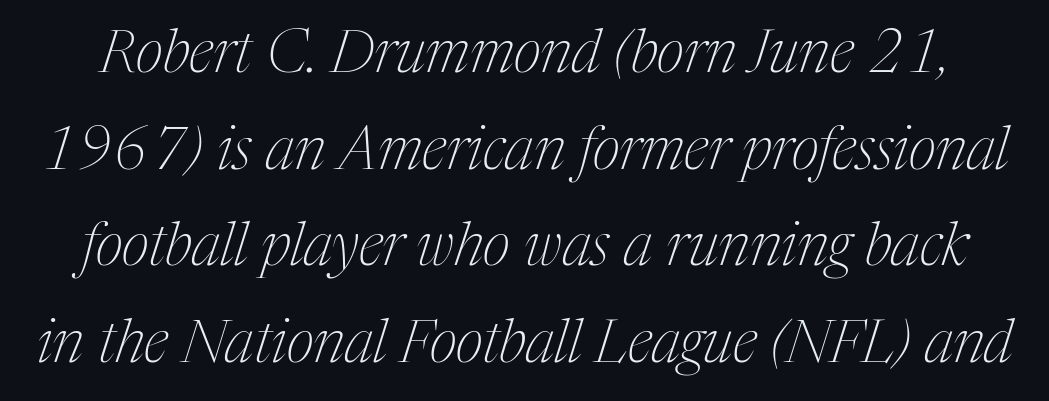
Q: Is the text bold? A: No.
Q: Is the text italic (slanted)? A: Yes, it leans right by about 17 degrees.
Q: Is the typeface a serif or a sans-serif typeface? A: Serif.
Q: Is the text underlined? A: No.
Q: Is the spacing between letters normal or unusually wide? A: Normal.
Q: Is the spacing between lines tight, normal or loose? A: Normal.
Q: Width (condensed, normal, or wide)? A: Condensed.
Q: Stroke contrast? A: Medium.
Q: x-height? A: Medium.
Q: Monospaced? A: No.
